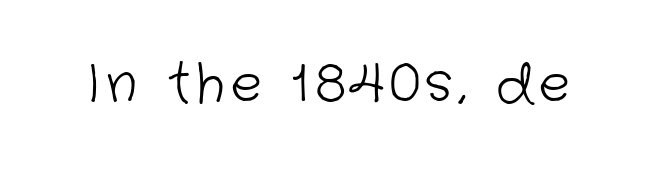
The image shows 52 px light sans-serif type; set not underlined; low stroke contrast and a medium x-height.
